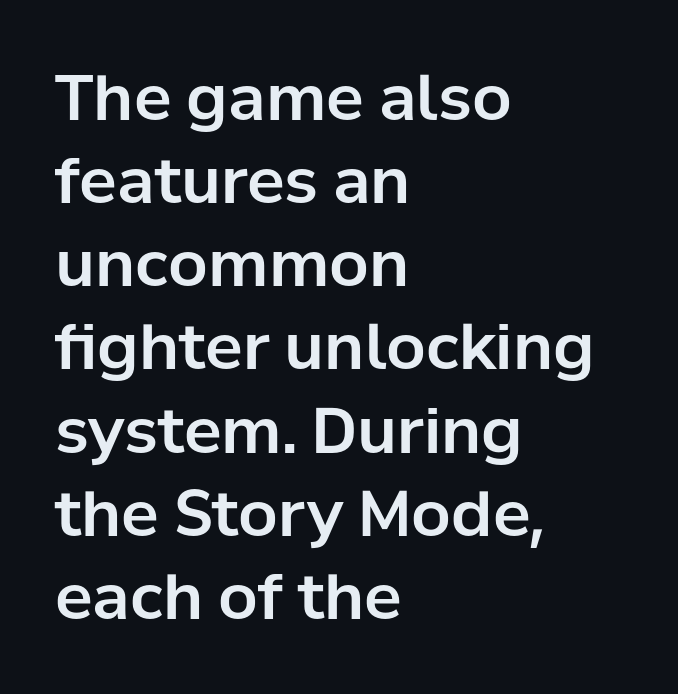
Here the designer chose a conventional face with non-uniform glyph widths. Look at the tracking — it's just the regular setting, nothing added. Notice how the passage keeps a crisp vertical edge on the left only. Vertical strokes here are truly vertical. No word sits above an underline. Leading: standard.
